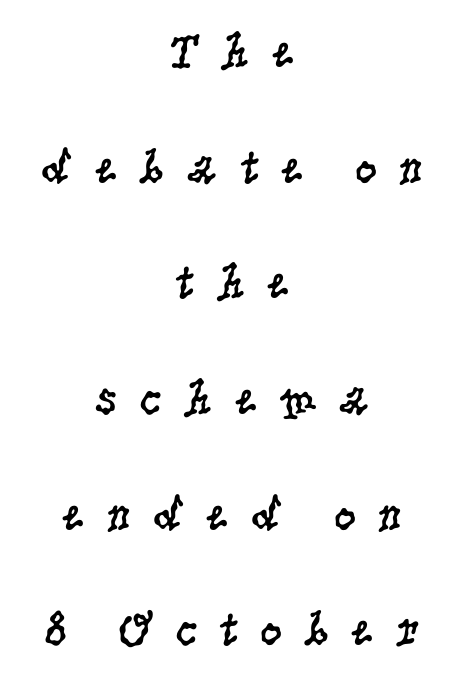
The image shows 49 px regular-weight, condensed serif type; set centered, loose line spacing (2.36x), unusually wide letter spacing (+0.42 em), not underlined; low stroke contrast and a large x-height.
